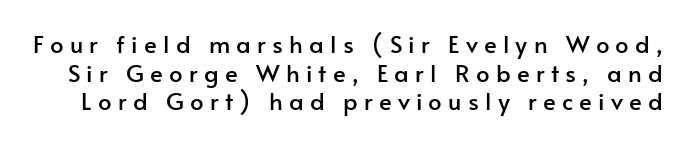
Underline: absent. The face used here is rendered with a markedly widened letterfit. The font's upright variant was chosen for this text.
